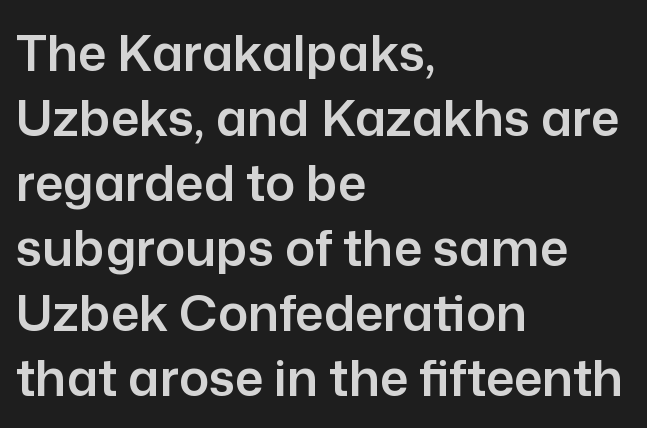
Think of a printed novel: that variable character pitch is what you see here. Designer's note — italics off, roman on. Underlining? Definitely not there. Does the leading feel generous? No, just average.
